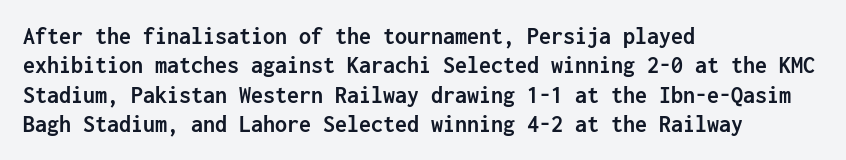
Q: Is the text bold? A: Yes.
Q: Is the text italic (slanted)? A: No, it is upright.
Q: Is the text underlined? A: No.
Q: How is the paragraph aligned? A: Left-aligned.
Q: Is the spacing between letters normal or unusually wide? A: Normal.
